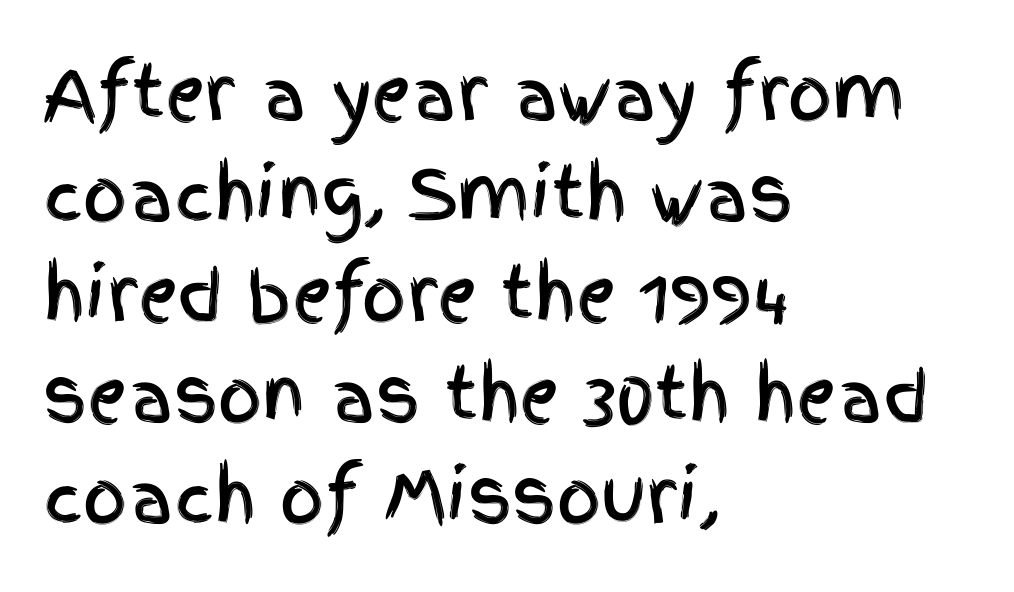
Q: Is the text italic (slanted)? A: No, it is upright.
Q: Is the typeface a serif or a sans-serif typeface? A: Sans-serif.
Q: Is the text underlined? A: No.
Q: How is the paragraph aligned? A: Left-aligned.
Q: Is the spacing between letters normal or unusually wide? A: Normal.
Q: Is the spacing between lines tight, normal or loose? A: Normal.
Q: Width (condensed, normal, or wide)? A: Condensed.
Q: x-height? A: Large.
Q: Monospaced? A: No.
